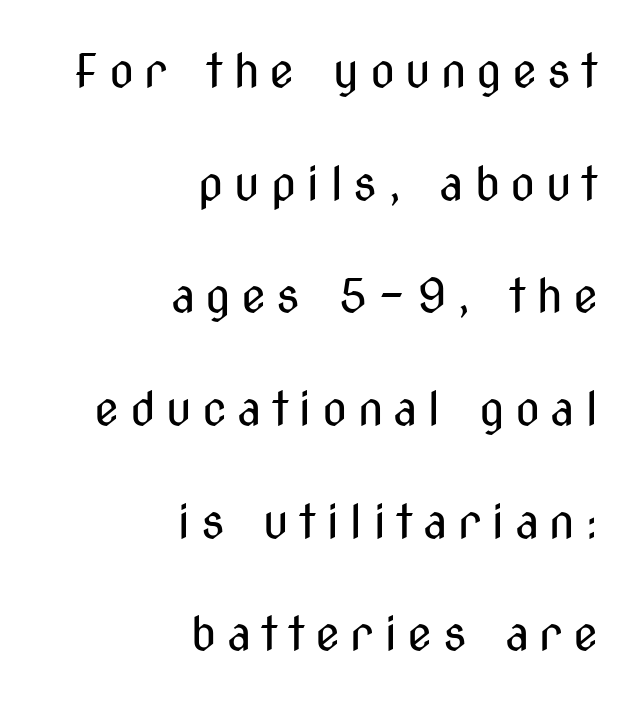
Q: Is the text bold? A: No.
Q: Is the text italic (slanted)? A: No, it is upright.
Q: Is the typeface a serif or a sans-serif typeface? A: Sans-serif.
Q: Is the text underlined? A: No.
Q: How is the paragraph aligned? A: Right-aligned.
Q: Is the spacing between letters normal or unusually wide? A: Unusually wide.
Q: Is the spacing between lines tight, normal or loose? A: Loose.
Q: Width (condensed, normal, or wide)? A: Condensed.
Q: Stroke contrast? A: Medium.
Q: x-height? A: Medium.
Q: Monospaced? A: No.
